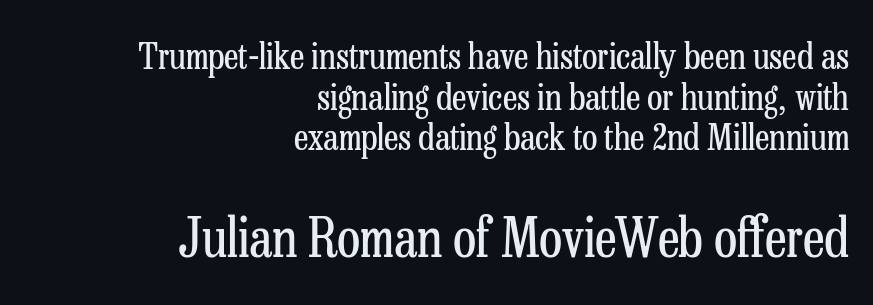
Q: Is the text bold? A: No.
Q: Is the text italic (slanted)? A: No, it is upright.
Q: Is the typeface a serif or a sans-serif typeface? A: Serif.
Q: Is the text underlined? A: No.
Q: How is the paragraph aligned? A: Right-aligned.
Q: Is the spacing between letters normal or unusually wide? A: Normal.
Q: Is the spacing between lines tight, normal or loose? A: Tight.
Q: Which block of text is set in a larger size, the first (top) or the second (bottom)? A: The second (bottom) one.
Q: Width (condensed, normal, or wide)? A: Condensed.
Q: Stroke contrast? A: Low.
Q: x-height? A: Medium.
Q: Monospaced? A: No.
